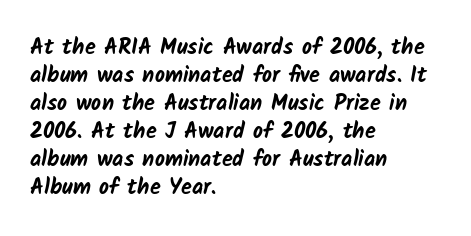
The image shows 22 px bold type; set left-aligned, normal line spacing (1.27x), normal letter spacing, not underlined.
